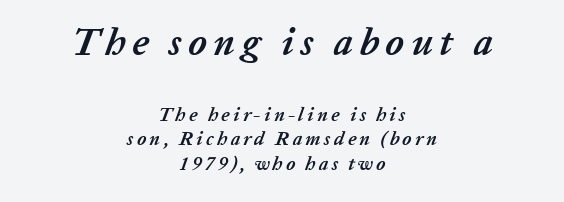
Any mark beneath the type? The region is blank. Leading: standard. The letters advance in unequal steps, a hallmark of proportional type. The specimen reads as italic at a glance. The letters are bold, with thick, heavy strokes.
